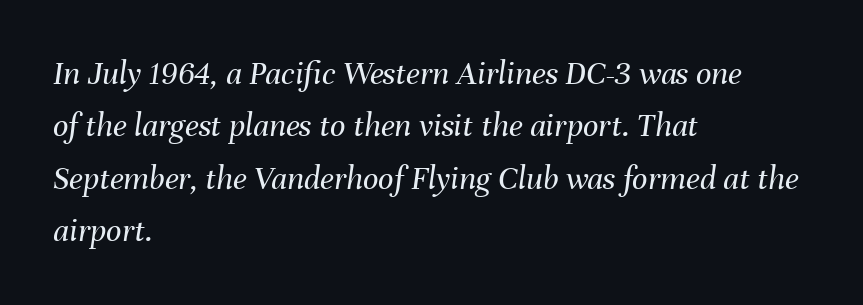
The image shows 34 px regular-weight type, italic (leaning right); set left-aligned, normal line spacing (1.54x), normal letter spacing, not underlined; medium stroke contrast and a medium x-height.
